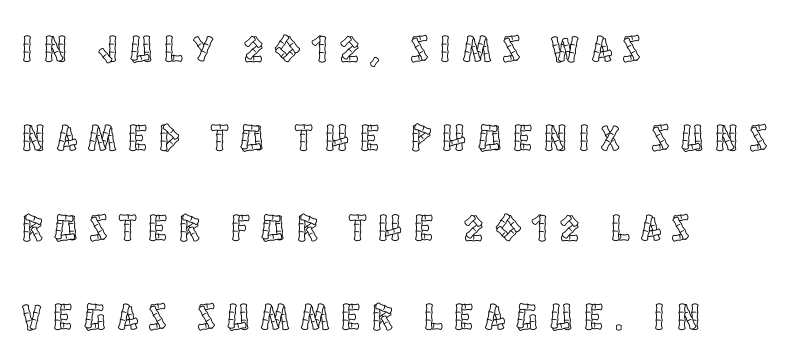
The image shows 38 px condensed type, upright; set left-aligned, loose line spacing (2.35x), unusually wide letter spacing (+0.32 em), not underlined; a large x-height.
